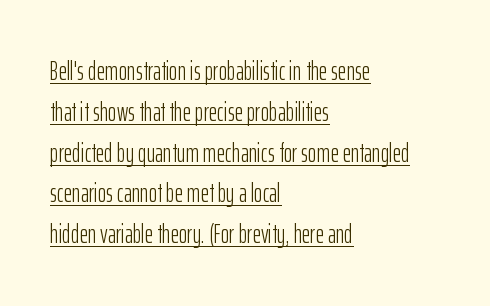
The image shows 26 px text type, upright; set left-aligned, normal line spacing (1.57x), normal letter spacing, underlined.
